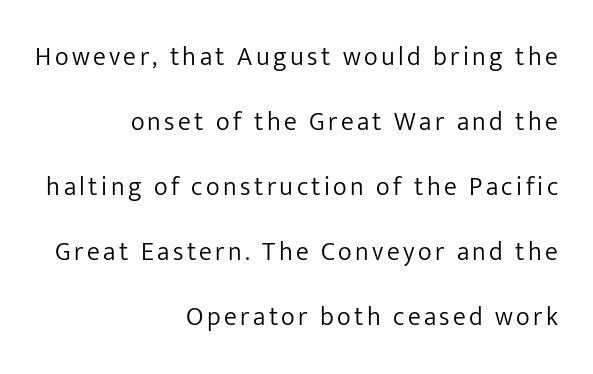
Q: Is the text bold? A: No.
Q: Is the text italic (slanted)? A: No, it is upright.
Q: Is the text underlined? A: No.
Q: How is the paragraph aligned? A: Right-aligned.
Q: Is the spacing between lines tight, normal or loose? A: Loose.
